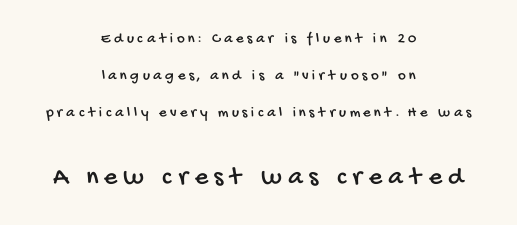
The image shows 26 px text type; set centered, loose line spacing (2.48x), unusually wide letter spacing (+0.23 em), not underlined; the second (bottom) block is 1.73x larger.
